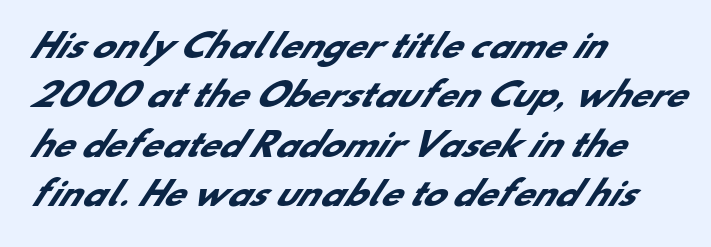
Q: Is the text bold? A: Yes.
Q: Is the typeface a serif or a sans-serif typeface? A: Sans-serif.
Q: Is the text underlined? A: No.
Q: How is the paragraph aligned? A: Left-aligned.
Q: Is the spacing between letters normal or unusually wide? A: Normal.
Q: Is the spacing between lines tight, normal or loose? A: Normal.
Q: Width (condensed, normal, or wide)? A: Normal.
Q: Stroke contrast? A: Low.
Q: x-height? A: Small.
Q: Monospaced? A: No.
